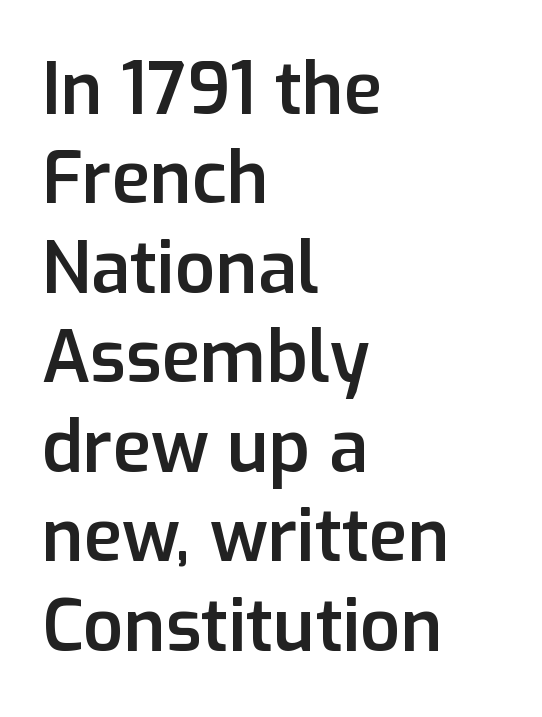
{"serif": "no", "italic": "no", "bold": "semi", "weight": "semibold", "width": "normal", "stroke_contrast": "low", "x_height": "medium", "monospaced": "no", "underline": "no", "align": "left", "line_spacing": "normal", "line_spacing_ratio": 1.26, "letter_spacing": "normal", "letter_spacing_em": 0.0, "glyph_px": 71}
